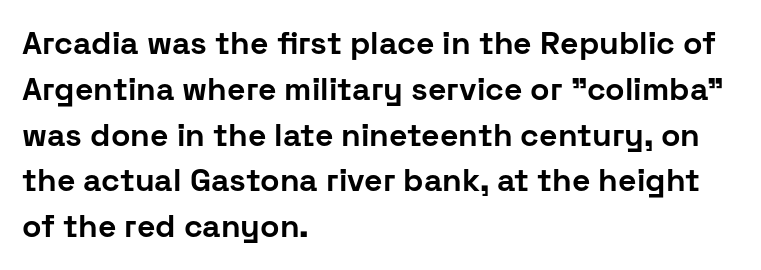
Q: Is the text bold? A: Yes.
Q: Is the text italic (slanted)? A: No, it is upright.
Q: Is the typeface a serif or a sans-serif typeface? A: Sans-serif.
Q: Is the text underlined? A: No.
Q: How is the paragraph aligned? A: Left-aligned.
Q: Is the spacing between letters normal or unusually wide? A: Normal.
Q: Is the spacing between lines tight, normal or loose? A: Normal.
Q: Width (condensed, normal, or wide)? A: Normal.
Q: Stroke contrast? A: Low.
Q: x-height? A: Medium.
Q: Monospaced? A: No.
